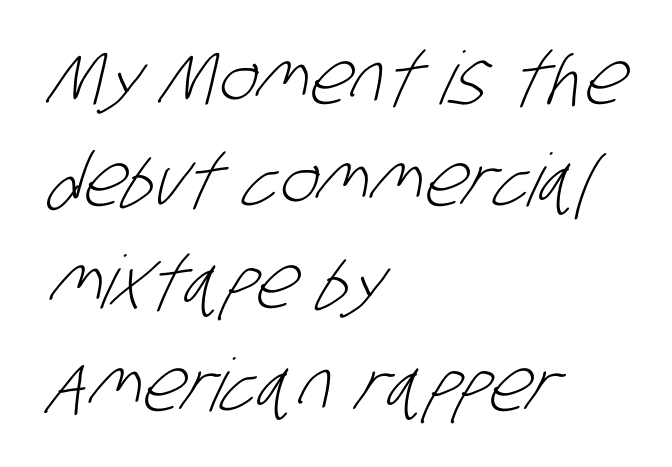
No letter is thick-stroked: the sample isn't bold. Leading: standard. How are the letters spaced? Ordinarily, with no added tracking. Serifs: no, the terminals of the letterforms are clean.
